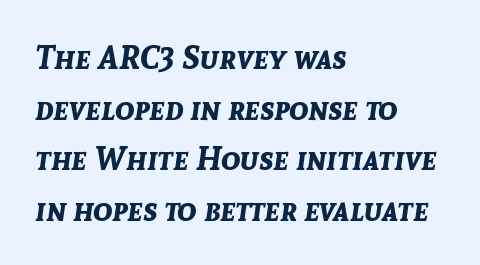
Leading: standard. When letters slant like this, we call the style italic. The letterforms sit shoulder to shoulder at normal distance. Visually the block forms a straight wall on the left and a jagged coastline on the right. Here the designer chose a conventional face with non-uniform glyph widths. In terms of weight, the rendering is a true, heavy bold.
